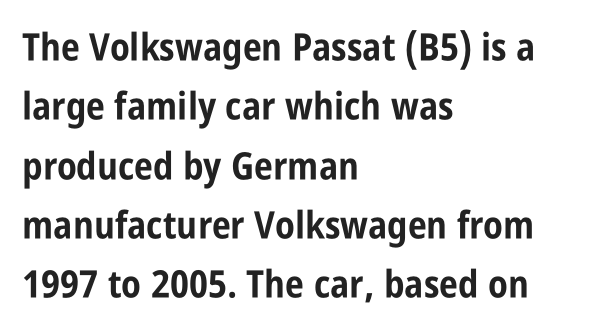
{"serif": "no", "italic": "no", "bold": "yes", "weight": "bold", "width": "condensed", "stroke_contrast": "low", "x_height": "large", "monospaced": "no", "underline": "no", "align": "left", "line_spacing": "normal", "line_spacing_ratio": 1.56, "letter_spacing": "normal", "letter_spacing_em": 0.0, "glyph_px": 38}
